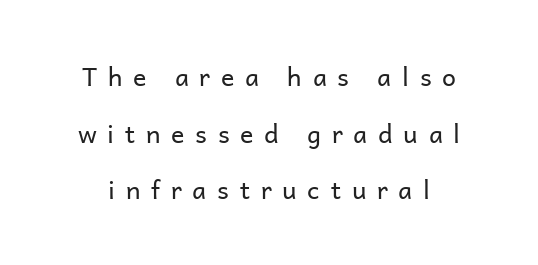
{"italic": "no", "bold": "no", "underline": "no", "line_spacing": "loose", "line_spacing_ratio": 2.27, "letter_spacing": "wide", "letter_spacing_em": 0.43, "glyph_px": 25}
